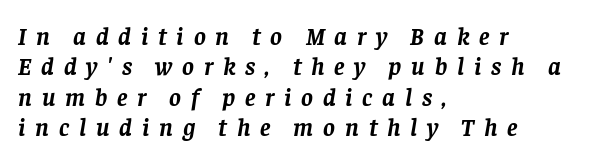
Caption: multi-line text, flush left, ragged right. The gaps between neighbouring characters are conspicuously large. Pretty heavy lettering here — definitely bold. The rendering applies a slant to the glyphs. Decoration check: the copy has no underline.
